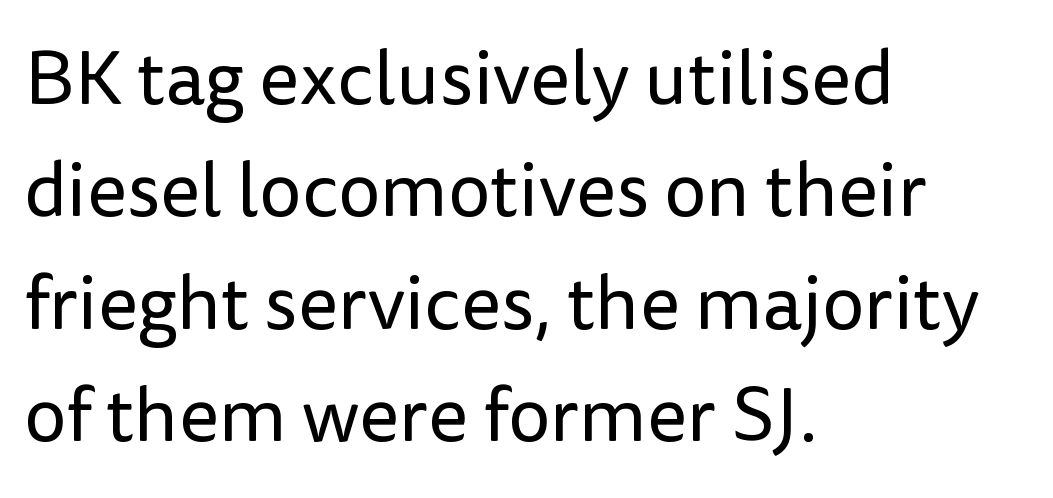
Q: Is the text bold? A: No.
Q: Is the text italic (slanted)? A: No, it is upright.
Q: Is the typeface a serif or a sans-serif typeface? A: Sans-serif.
Q: Is the text underlined? A: No.
Q: How is the paragraph aligned? A: Left-aligned.
Q: Is the spacing between letters normal or unusually wide? A: Normal.
Q: Is the spacing between lines tight, normal or loose? A: Normal.
Q: Width (condensed, normal, or wide)? A: Normal.
Q: Stroke contrast? A: Low.
Q: x-height? A: Medium.
Q: Monospaced? A: No.
